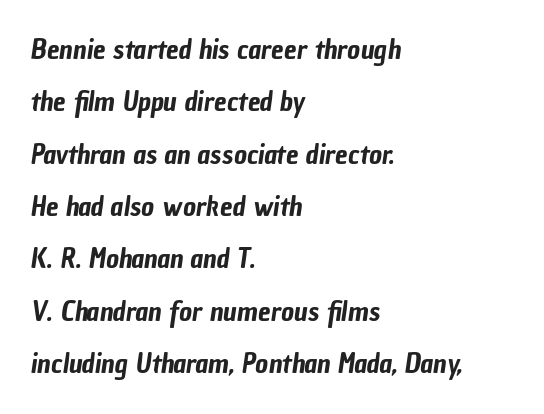
{"serif": "no", "width": "condensed", "stroke_contrast": "low", "x_height": "medium", "monospaced": "no", "underline": "no", "align": "left", "line_spacing_ratio": 1.87, "letter_spacing": "normal", "letter_spacing_em": 0.0, "glyph_px": 28}
